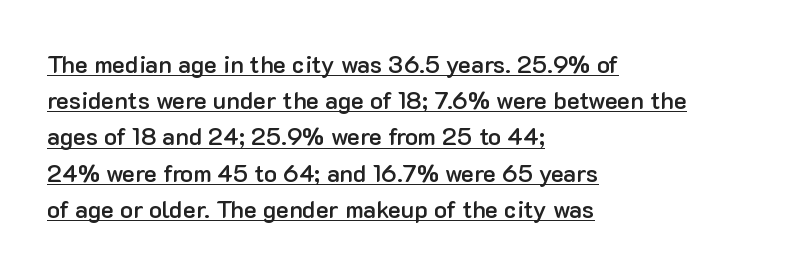
Q: Is the text bold? A: Semi-bold.
Q: Is the text italic (slanted)? A: No, it is upright.
Q: Is the text underlined? A: Yes.
Q: How is the paragraph aligned? A: Left-aligned.
Q: Is the spacing between letters normal or unusually wide? A: Normal.
Q: Is the spacing between lines tight, normal or loose? A: Normal.
